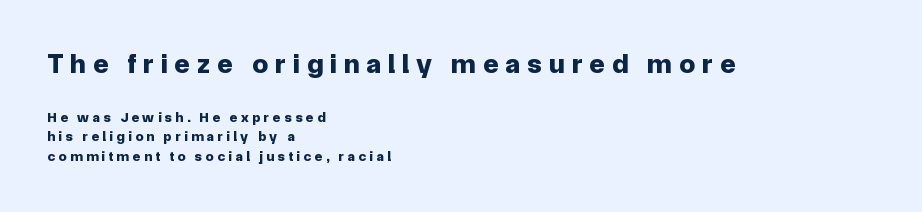
Q: Is the text bold? A: Yes.
Q: Is the text italic (slanted)? A: No, it is upright.
Q: Is the typeface a serif or a sans-serif typeface? A: Sans-serif.
Q: Is the text underlined? A: No.
Q: How is the paragraph aligned? A: Left-aligned.
Q: Is the spacing between letters normal or unusually wide? A: Unusually wide.
Q: Is the spacing between lines tight, normal or loose? A: Normal.
Q: Which block of text is set in a larger size, the first (top) or the second (bottom)? A: The first (top) one.
Q: Width (condensed, normal, or wide)? A: Normal.
Q: Stroke contrast? A: Low.
Q: x-height? A: Medium.
Q: Monospaced? A: No.
